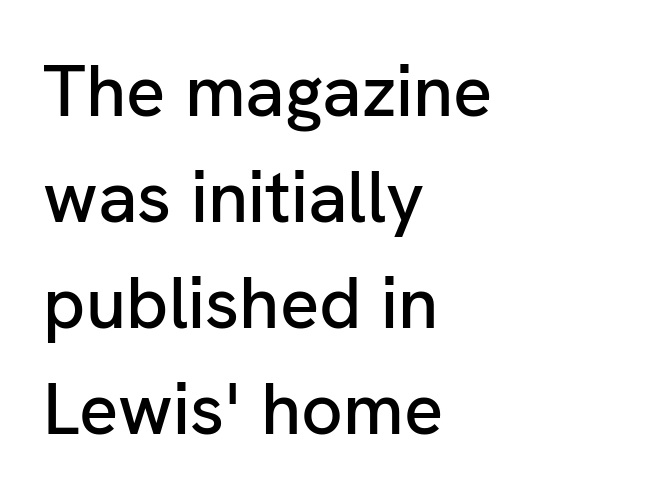
{"serif": "no", "italic": "no", "width": "normal", "stroke_contrast": "low", "x_height": "medium", "monospaced": "no", "underline": "no", "align": "left", "line_spacing": "normal", "line_spacing_ratio": 1.45, "letter_spacing": "normal", "letter_spacing_em": 0.0, "glyph_px": 73}
